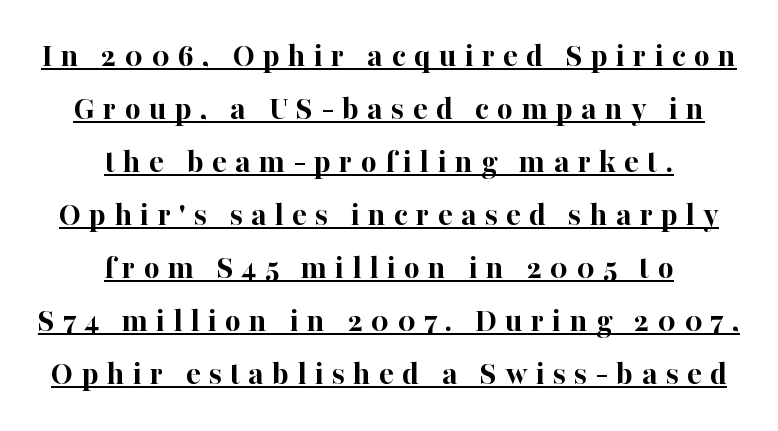
{"serif": "yes", "italic": "no", "bold": "yes", "weight": "bold", "width": "normal", "stroke_contrast": "high", "x_height": "medium", "monospaced": "no", "underline": "yes", "align": "center", "line_spacing": "normal", "line_spacing_ratio": 1.56, "letter_spacing": "wide", "letter_spacing_em": 0.24, "glyph_px": 34}
